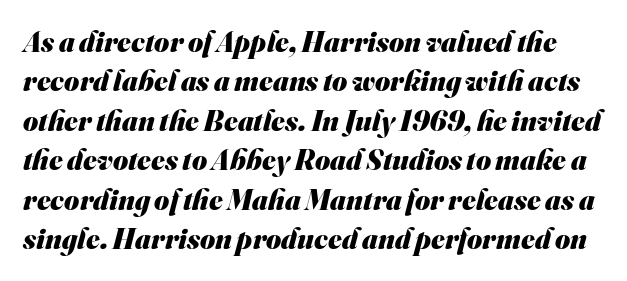
Q: Is the text bold? A: Yes.
Q: Is the typeface a serif or a sans-serif typeface? A: Sans-serif.
Q: Is the text underlined? A: No.
Q: Is the spacing between letters normal or unusually wide? A: Normal.
Q: Is the spacing between lines tight, normal or loose? A: Normal.
Q: Width (condensed, normal, or wide)? A: Normal.
Q: Stroke contrast? A: Medium.
Q: x-height? A: Small.
Q: Monospaced? A: No.
